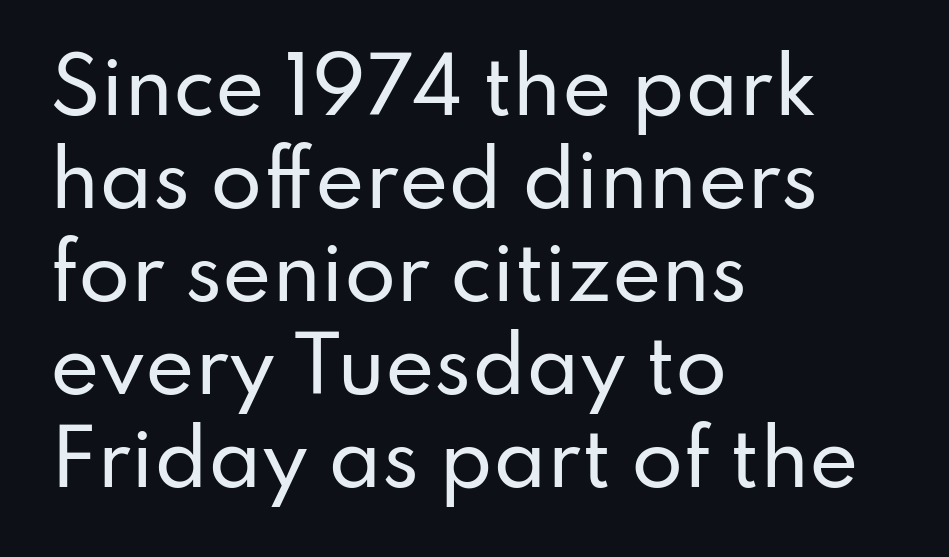
{"serif": "no", "italic": "no", "width": "normal", "stroke_contrast": "low", "x_height": "small", "monospaced": "no", "underline": "no", "align": "left", "line_spacing_ratio": 1.24, "letter_spacing": "normal", "letter_spacing_em": 0.0, "glyph_px": 75}
